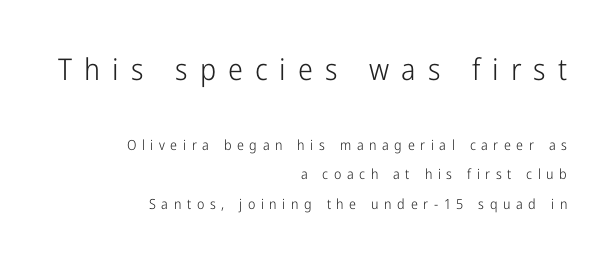
{"serif": "no", "italic": "no", "bold": "no", "weight": "light", "width": "condensed", "stroke_contrast": "low", "x_height": "medium", "monospaced": "no", "underline": "no", "align": "right", "line_spacing": "loose", "line_spacing_ratio": 2.12, "letter_spacing": "wide", "letter_spacing_em": 0.4, "larger_block": "first", "size_ratio": 2.14, "glyph_px": 30}
